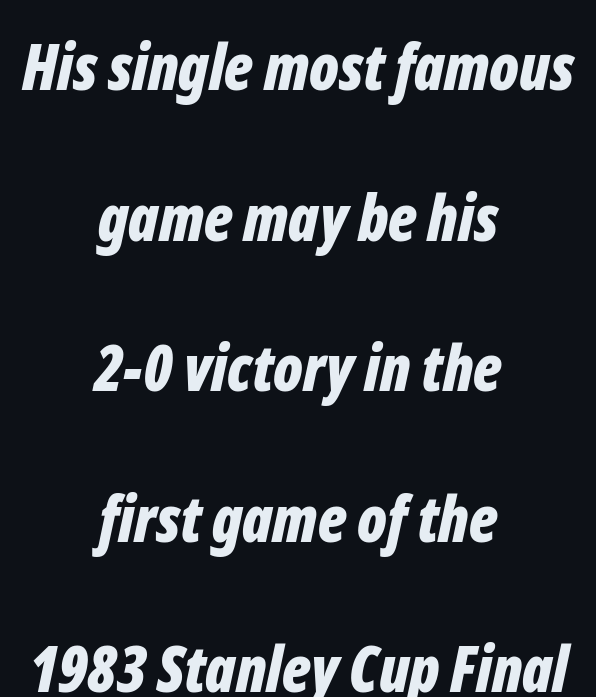
Which margin do the lines hug? Neither — every line sits in the middle. What stands out about the letter spacing? Nothing — it is the standard amount. On the weight axis this lands at bold, roughly 700. The whole block is typeset with a tilt. Regarding leading, the lines here are spaced well apart. The string is rendered with underlining switched off.
